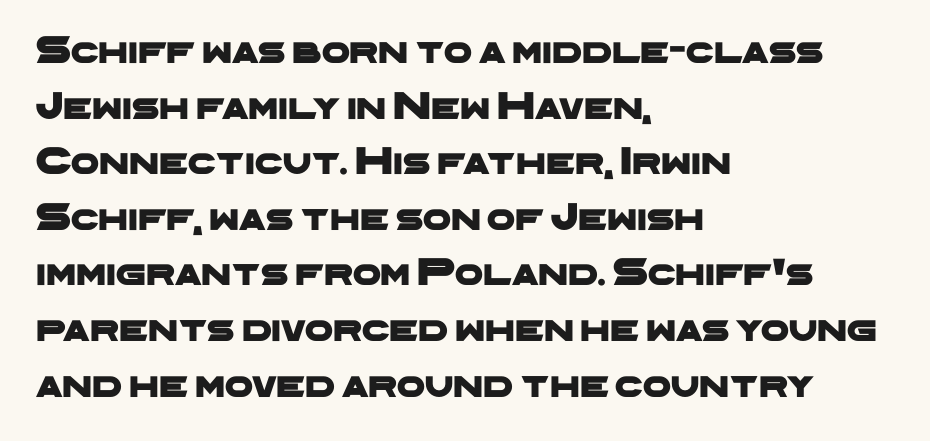
{"serif": "no", "width": "wide", "stroke_contrast": "low", "x_height": "medium", "monospaced": "no", "underline": "no", "align": "left", "line_spacing": "normal", "line_spacing_ratio": 1.39, "letter_spacing": "normal", "letter_spacing_em": 0.0, "glyph_px": 40}
